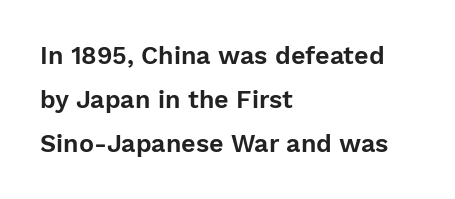
The image shows 25 px text type, upright; set left-aligned, line spacing 1.76x, normal letter spacing, not underlined.
